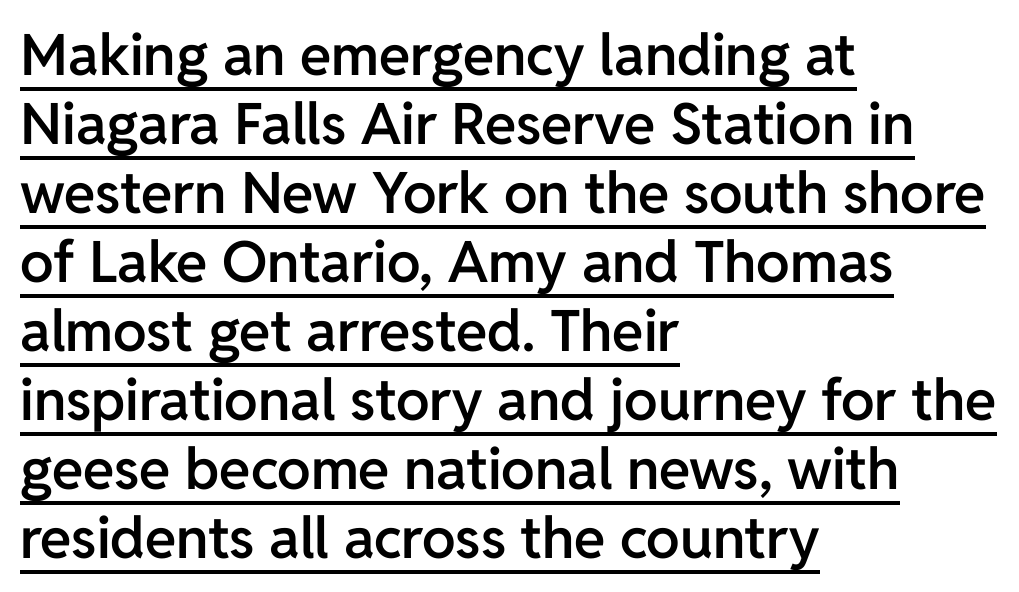
Weight check: semibold — heavier than regular, not quite bold. Here the designer chose a conventional face with non-uniform glyph widths. The glyphs are accompanied by a horizontal stroke just below them. You can tell from the bare stems that sans-serif type was used. Rendered with straight, roman letterforms. All the whitespace from short lines collects on the right.
